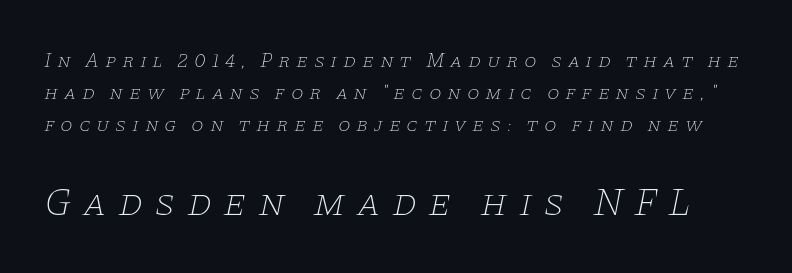
Q: Is the text bold? A: No.
Q: Is the text italic (slanted)? A: Yes, it leans right by about 11 degrees.
Q: Is the typeface a serif or a sans-serif typeface? A: Serif.
Q: Is the text underlined? A: No.
Q: Is the spacing between letters normal or unusually wide? A: Unusually wide.
Q: Is the spacing between lines tight, normal or loose? A: Normal.
Q: Which block of text is set in a larger size, the first (top) or the second (bottom)? A: The second (bottom) one.
Q: Width (condensed, normal, or wide)? A: Wide.
Q: Stroke contrast? A: Low.
Q: x-height? A: Large.
Q: Monospaced? A: No.
